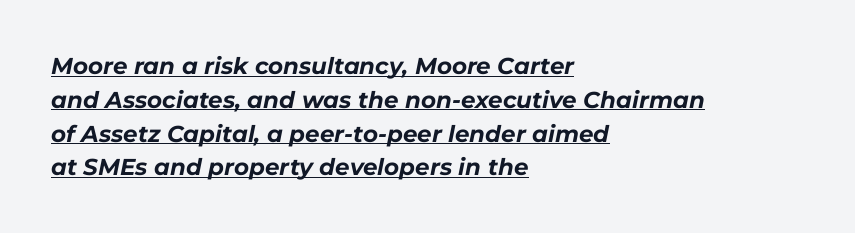
The words here are underlined. Regular leading. Between one letter and the next there's only the usual sliver of space. Layout note: lines flush left.
